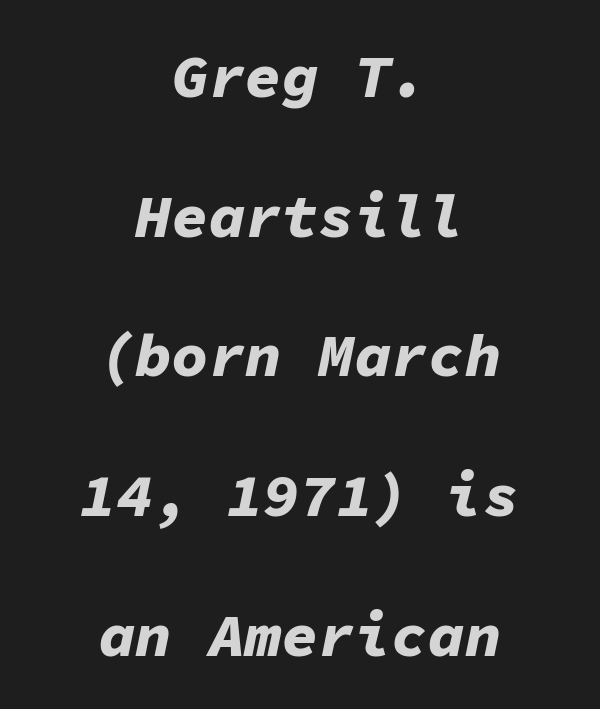
Neither beginnings nor endings align; midpoints do. Tracking value appears to be zero — textbook default spacing. What weight is shown? A full bold with thick strokes. Has an underline been added? It has not.
